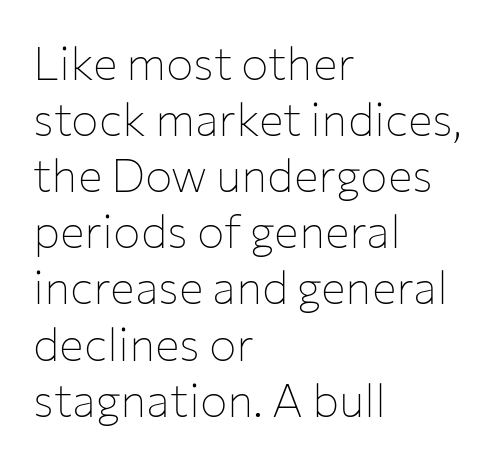
{"serif": "no", "italic": "no", "bold": "no", "weight": "thin", "width": "normal", "stroke_contrast": "low", "x_height": "medium", "monospaced": "no", "underline": "no", "align": "left", "line_spacing_ratio": 1.22, "letter_spacing": "normal", "letter_spacing_em": 0.0, "glyph_px": 46}
